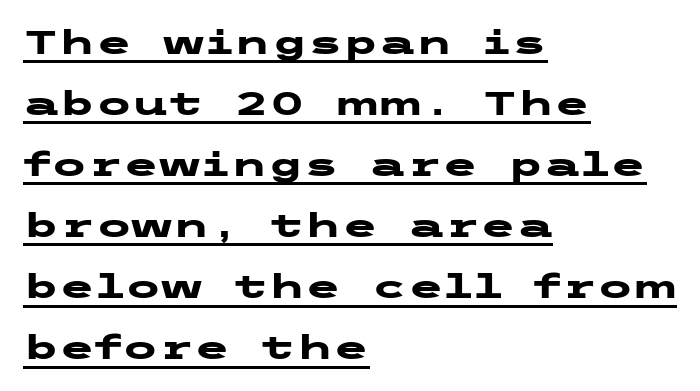
Heft: maximum for text — a bold. In CSS terms this would be text-align: left. Students, observe the line beneath the letters — that is underlining. Is this a sans? Yes — the strokes have no serifs. You could call the tracking neutral — neither tight nor loose. The axis of the letterforms is exactly vertical.
